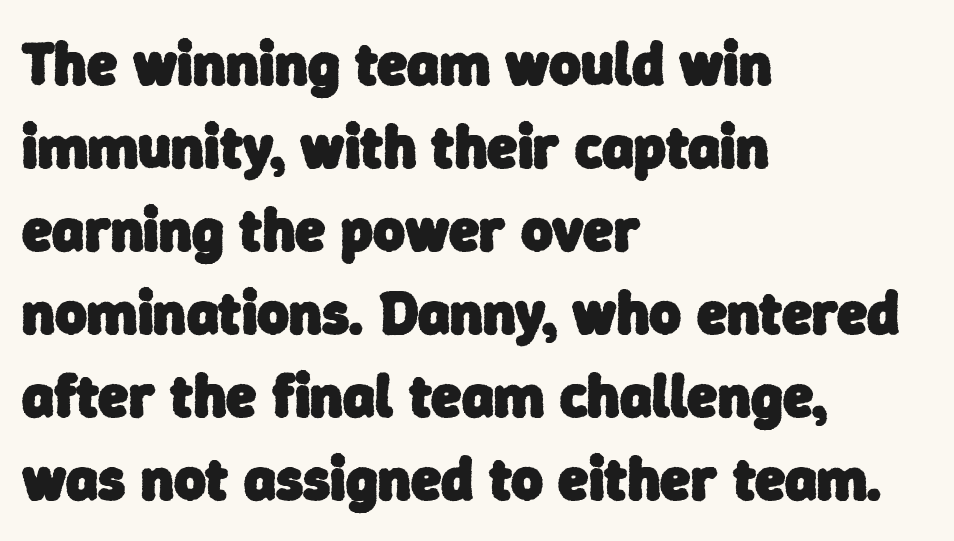
The characters display no serif detailing; their extremities are plain. These lines keep a tight, regular rhythm from letter to letter. Quick note: interline space is typical. The lines in this sample share a left origin and differ only in where they stop. Just letters on the line, the space beneath them empty. The passage shown is typed in a proportional face where columns would drift.
